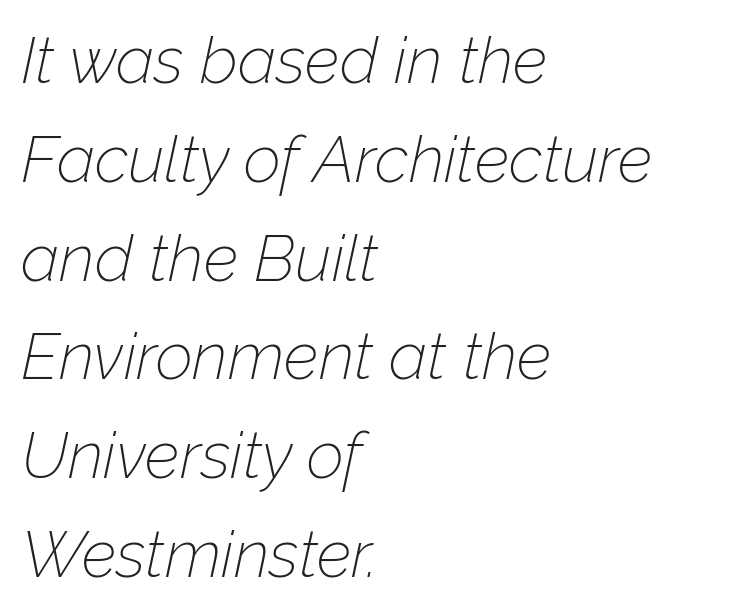
A bare baseline throughout the passage. No extra tracking has been applied to these lines. This block has exactly the height ordinary leading produces. Tall strokes in this sample are angled rather than plumb.
